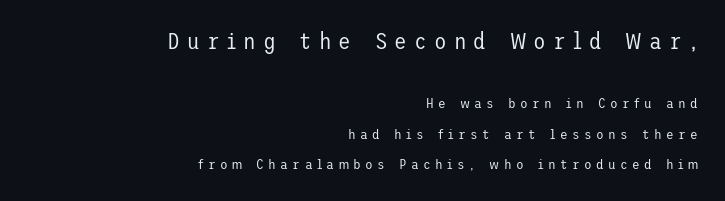
The image shows 23 px text type, upright; set right-aligned, loose line spacing (2.17x), unusually wide letter spacing (+0.31 em), not underlined; the first (top) block is 1.64x larger.
